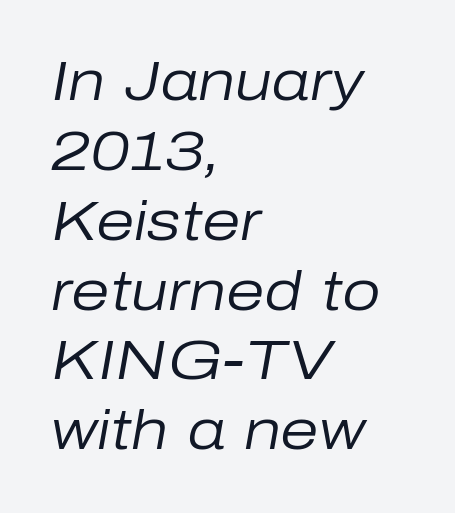
{"italic": "yes", "lean": "right", "slant_degrees": 10, "bold": "no", "weight": "regular", "width": "normal", "stroke_contrast": "low", "x_height": "medium", "monospaced": "no", "underline": "no", "align": "left", "line_spacing": "normal", "line_spacing_ratio": 1.27, "letter_spacing": "normal", "letter_spacing_em": 0.0, "glyph_px": 55}
